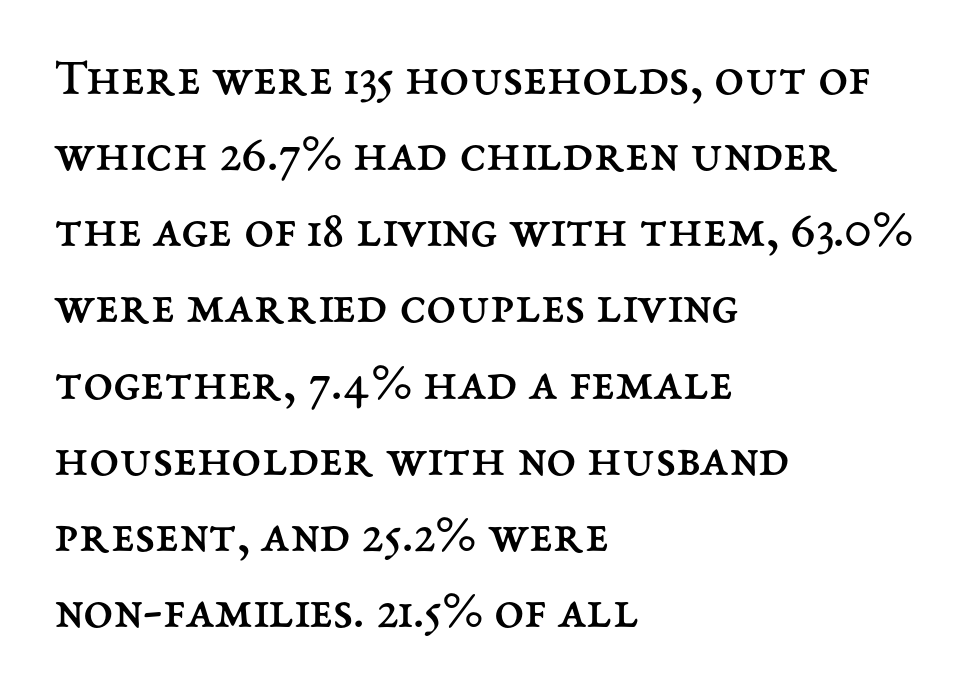
{"italic": "no", "bold": "no", "weight": "regular", "width": "normal", "stroke_contrast": "medium", "x_height": "medium", "monospaced": "no", "underline": "no", "align": "left", "line_spacing": "normal", "line_spacing_ratio": 1.41, "letter_spacing": "normal", "letter_spacing_em": 0.0, "glyph_px": 54}
